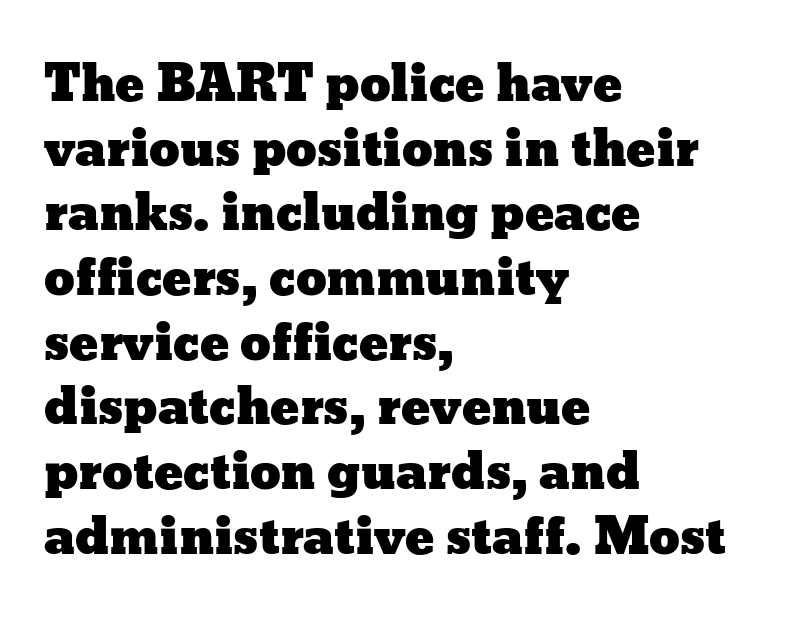
{"italic": "no", "width": "wide", "stroke_contrast": "low", "x_height": "medium", "monospaced": "no", "underline": "no", "align": "left", "line_spacing": "normal", "line_spacing_ratio": 1.32, "letter_spacing": "normal", "letter_spacing_em": 0.0, "glyph_px": 49}
